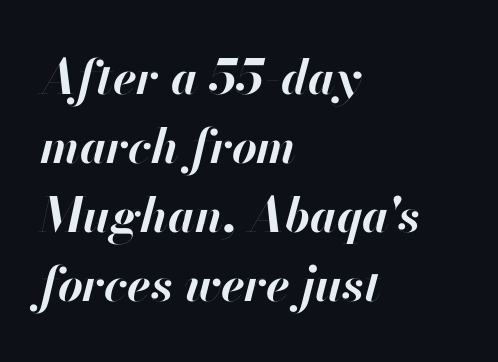
Type without underlining. Strokes here are thick enough to call this a true bold. This sample uses an oblique cut, with every glyph tilted off the vertical. The passage shown stacks its lines at a standard gap. Short note: letters normally spaced. This sample has the flowing, uneven cadence of proportional lettering.
